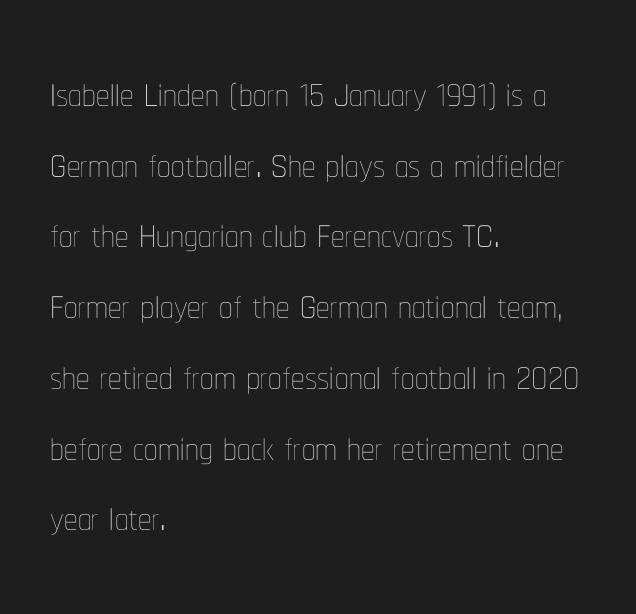
{"italic": "no", "bold": "no", "weight": "thin", "width": "condensed", "stroke_contrast": "low", "x_height": "medium", "monospaced": "no", "underline": "no", "align": "left", "line_spacing": "normal", "line_spacing_ratio": 1.31, "letter_spacing": "normal", "letter_spacing_em": 0.0, "glyph_px": 54}
